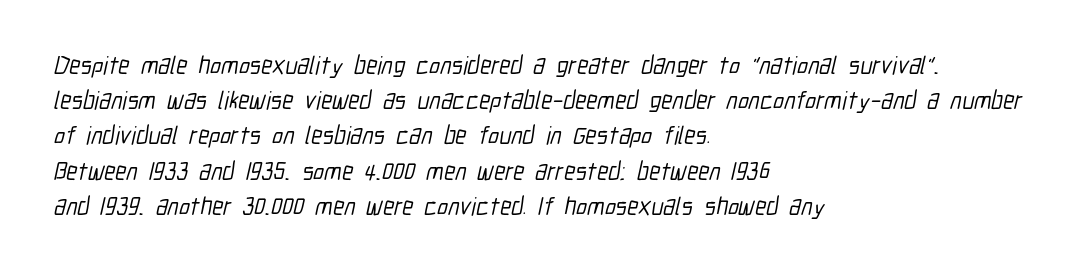
Q: Is the text underlined? A: No.
Q: How is the paragraph aligned? A: Left-aligned.
Q: Is the spacing between letters normal or unusually wide? A: Normal.
Q: Is the spacing between lines tight, normal or loose? A: Normal.
